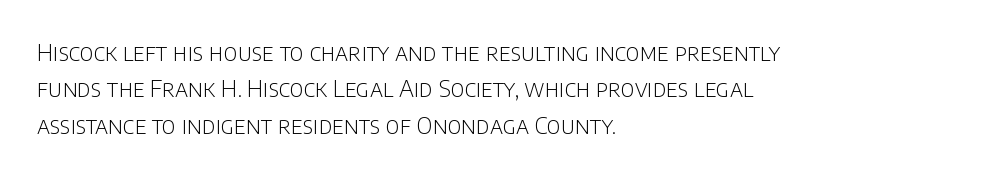
The image shows 23 px text type, upright; set left-aligned, normal line spacing (1.58x), normal letter spacing, not underlined.
